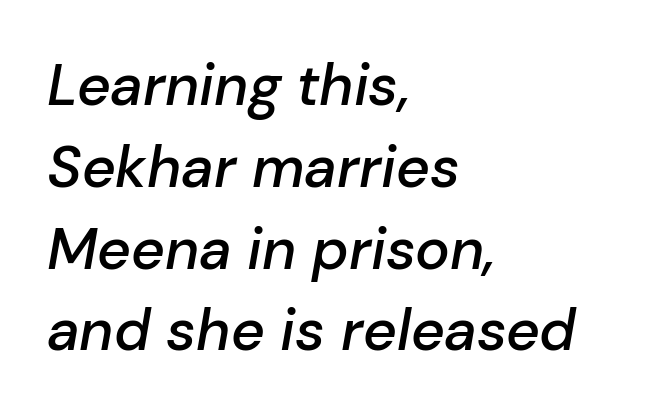
The image shows 58 px semibold type, italic (leaning right); set left-aligned, normal line spacing (1.41x), normal letter spacing, not underlined; low stroke contrast and a medium x-height.
